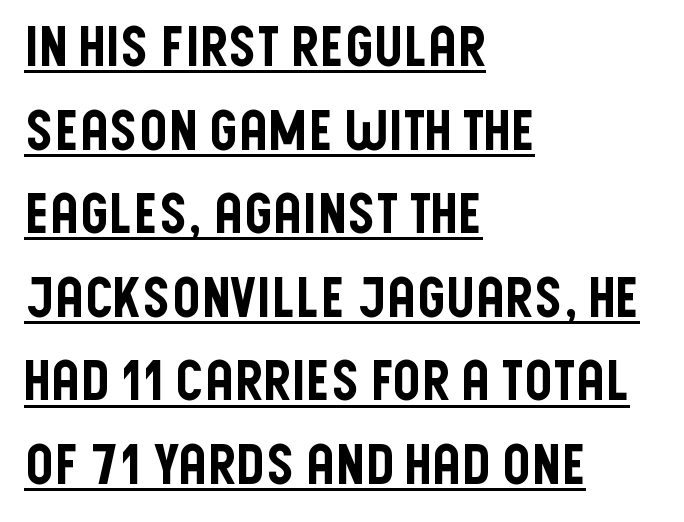
The image shows 55 px condensed sans-serif type, upright; set left-aligned, normal line spacing (1.52x), normal letter spacing, underlined; low stroke contrast and a large x-height.
